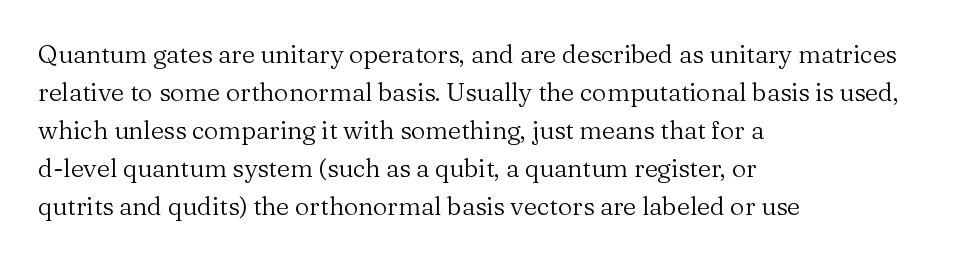
Q: Is the text bold? A: No.
Q: Is the text italic (slanted)? A: No, it is upright.
Q: Is the text underlined? A: No.
Q: How is the paragraph aligned? A: Left-aligned.
Q: Is the spacing between letters normal or unusually wide? A: Normal.
Q: Is the spacing between lines tight, normal or loose? A: Normal.
